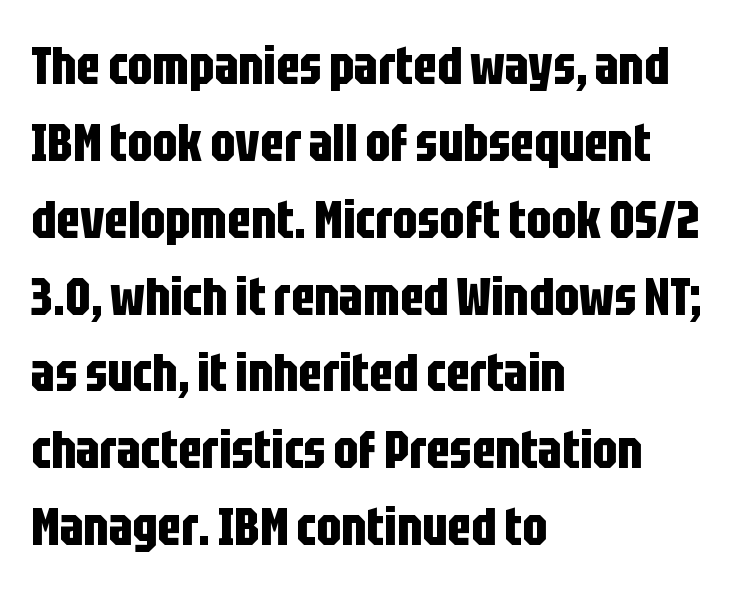
Q: Is the text bold? A: Yes.
Q: Is the text italic (slanted)? A: No, it is upright.
Q: Is the typeface a serif or a sans-serif typeface? A: Sans-serif.
Q: Is the text underlined? A: No.
Q: How is the paragraph aligned? A: Left-aligned.
Q: Is the spacing between letters normal or unusually wide? A: Normal.
Q: Is the spacing between lines tight, normal or loose? A: Normal.
Q: Width (condensed, normal, or wide)? A: Condensed.
Q: Stroke contrast? A: Low.
Q: x-height? A: Large.
Q: Monospaced? A: No.
